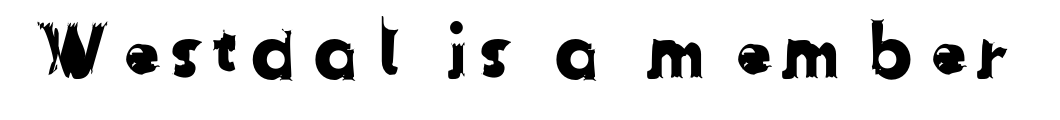
The image shows 75 px sans-serif type; set not underlined; low stroke contrast and a medium x-height.
